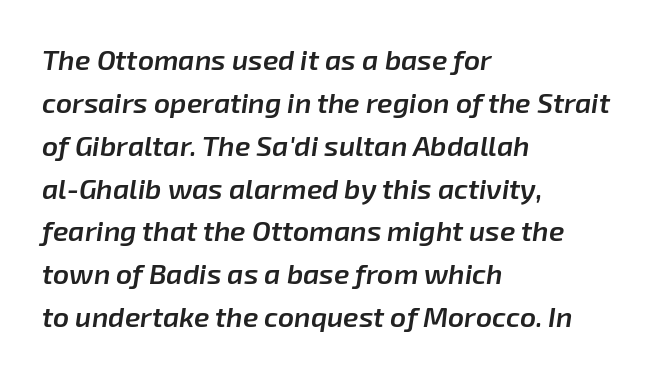
An italicized treatment has been applied to the whole sample. Looks like regular typesetting: each glyph gets only the width it needs. This block has exactly the height ordinary leading produces. Each glyph is drawn with semibold strokes, heavier than normal yet not fully bold. Only glyphs here, with clear space below each row. The text block is weighted toward the left margin, trailing off unevenly rightward.
